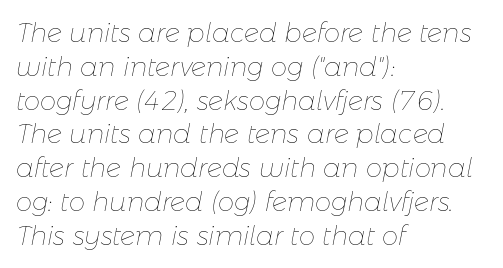
Q: Is the text bold? A: No.
Q: Is the text italic (slanted)? A: Yes, it leans right by about 11 degrees.
Q: Is the text underlined? A: No.
Q: How is the paragraph aligned? A: Left-aligned.
Q: Is the spacing between letters normal or unusually wide? A: Normal.
Q: Is the spacing between lines tight, normal or loose? A: Normal.
